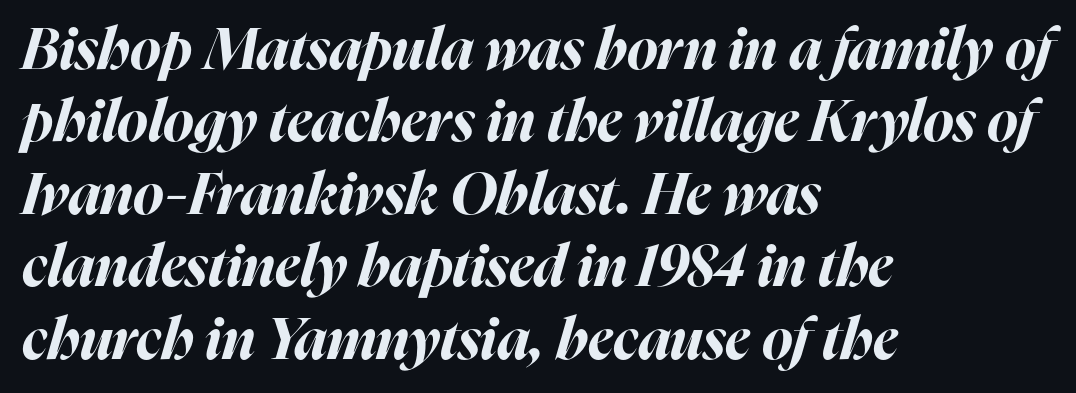
The image shows 58 px bold type, italic (leaning right); set left-aligned, normal line spacing (1.25x), normal letter spacing, not underlined; high stroke contrast and a medium x-height.
